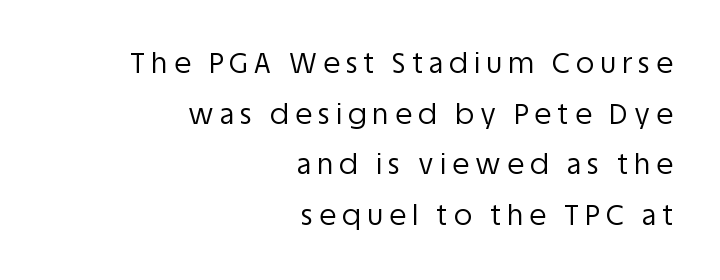
The image shows 28 px regular-weight sans-serif type, upright; set right-aligned, line spacing 1.81x, unusually wide letter spacing (+0.22 em), not underlined; low stroke contrast and a large x-height.
